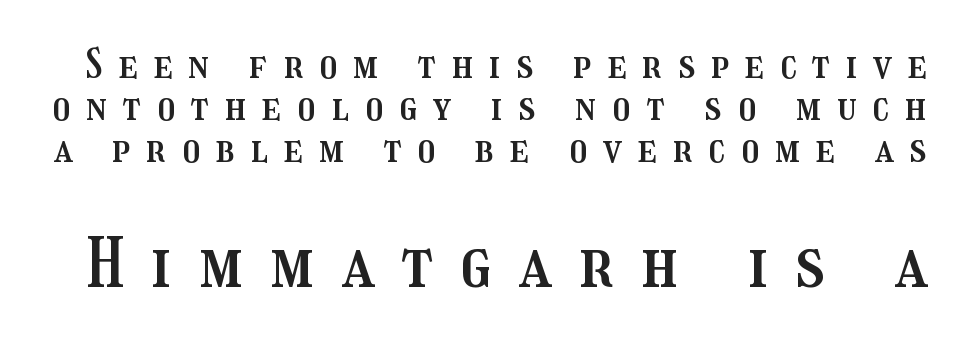
The following chunk of copy outweighs the initial chunk in type size. Check under the words: just untouched page. The letters are spread apart with noticeably loose tracking. The specimen reads as upright at a glance. These lines huddle together more closely than default settings would place them.
